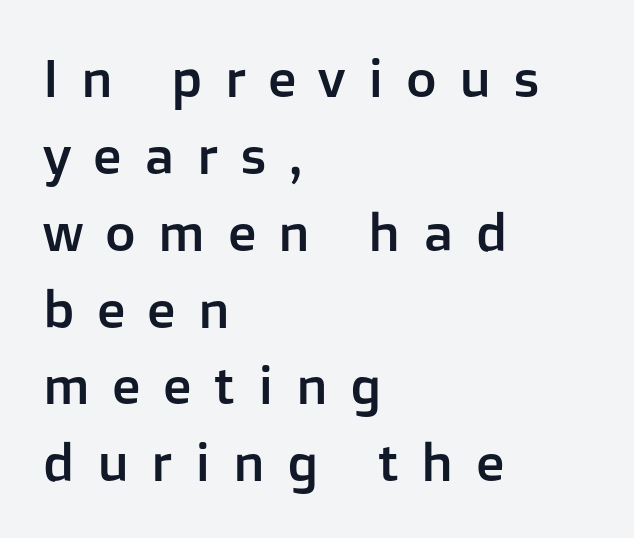
The image shows 53 px sans-serif type, upright; set left-aligned, normal line spacing (1.45x), unusually wide letter spacing (+0.42 em), not underlined; low stroke contrast and a medium x-height.
